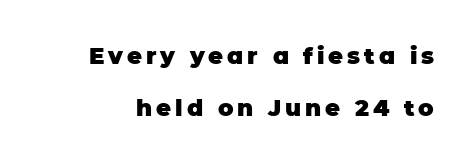
{"italic": "no", "bold": "yes", "underline": "no", "line_spacing": "loose", "line_spacing_ratio": 2.24, "glyph_px": 23}
